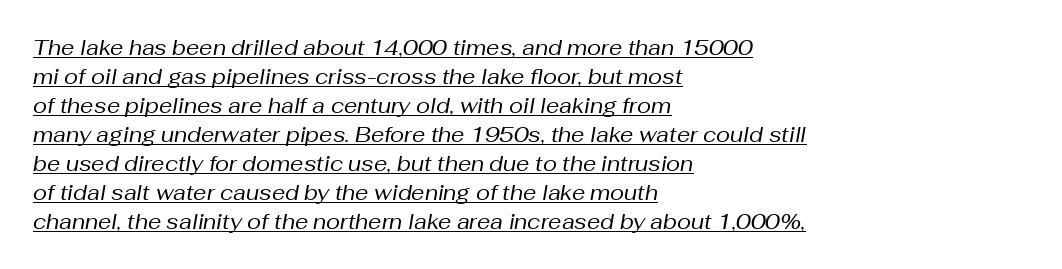
The text carries the slant typical of an italic or oblique font. A typesetter would call this zero additional tracking. The text block is weighted toward the left margin, trailing off unevenly rightward. The typesetter has applied underlining to the passage shown. Each new line begins a customary step beneath the previous one. Is the stroke heavy? The answer is a plain regular-or-lighter.
